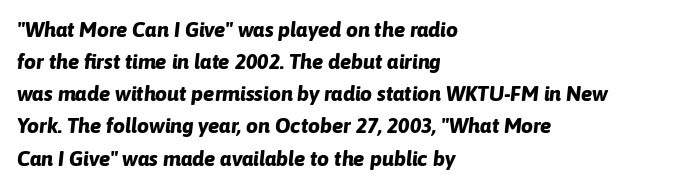
Q: Is the text bold? A: Yes.
Q: Is the text italic (slanted)? A: Yes, it leans right by about 6 degrees.
Q: Is the text underlined? A: No.
Q: How is the paragraph aligned? A: Left-aligned.
Q: Is the spacing between letters normal or unusually wide? A: Normal.
Q: Is the spacing between lines tight, normal or loose? A: Normal.
